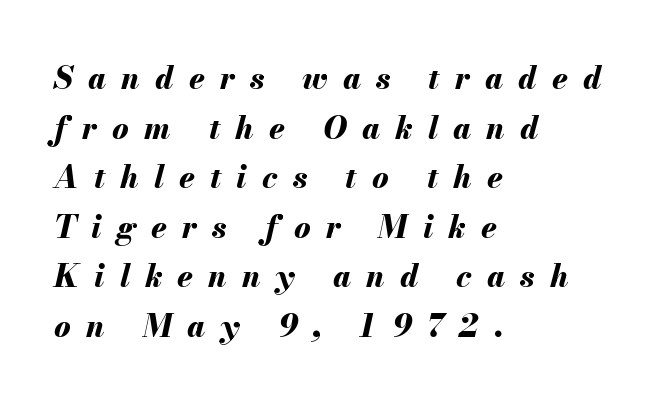
The image shows 31 px bold type, italic (leaning right); set left-aligned, normal line spacing (1.6x), unusually wide letter spacing (+0.49 em), not underlined; medium stroke contrast and a small x-height.
